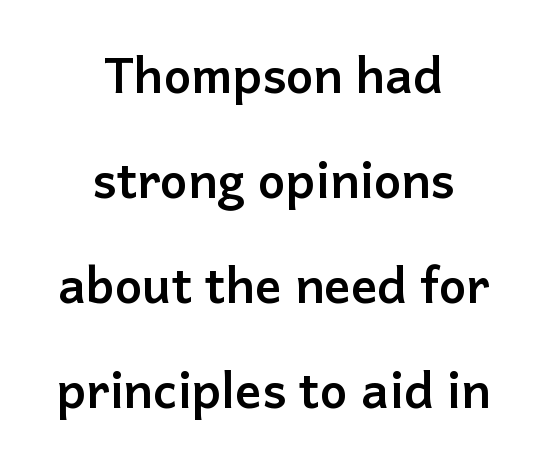
Q: Is the text bold? A: Yes.
Q: Is the text italic (slanted)? A: No, it is upright.
Q: Is the typeface a serif or a sans-serif typeface? A: Sans-serif.
Q: Is the text underlined? A: No.
Q: How is the paragraph aligned? A: Centered.
Q: Is the spacing between letters normal or unusually wide? A: Normal.
Q: Is the spacing between lines tight, normal or loose? A: Loose.
Q: Width (condensed, normal, or wide)? A: Normal.
Q: Stroke contrast? A: Low.
Q: x-height? A: Medium.
Q: Monospaced? A: No.
